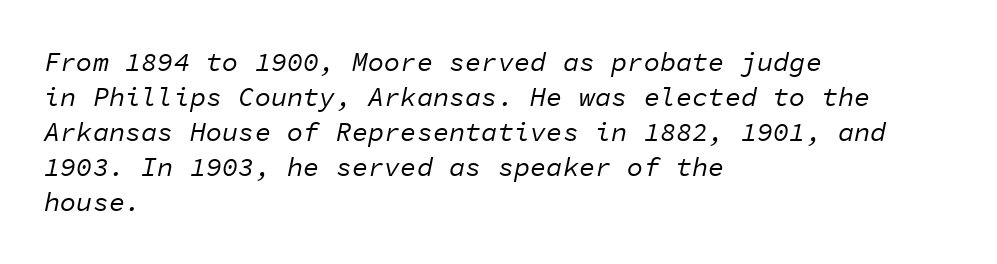
Has an underline been added? It has not. The rendering keeps characters at their native spacing. Vertically, the passage feels balanced, rows spaced as you'd expect. Designer's note — italics engaged. Weight class: somewhere from thin through regular. This sample is left-justified, so line endings fall wherever the words run out.
